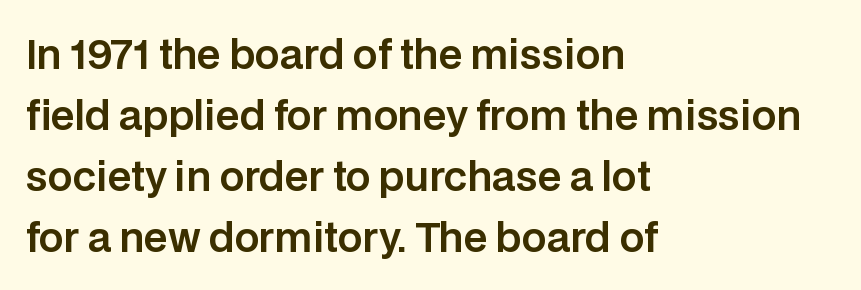
{"serif": "no", "italic": "no", "width": "normal", "stroke_contrast": "low", "x_height": "large", "monospaced": "no", "underline": "no", "align": "left", "line_spacing": "normal", "line_spacing_ratio": 1.56, "letter_spacing": "normal", "letter_spacing_em": 0.0, "glyph_px": 39}
